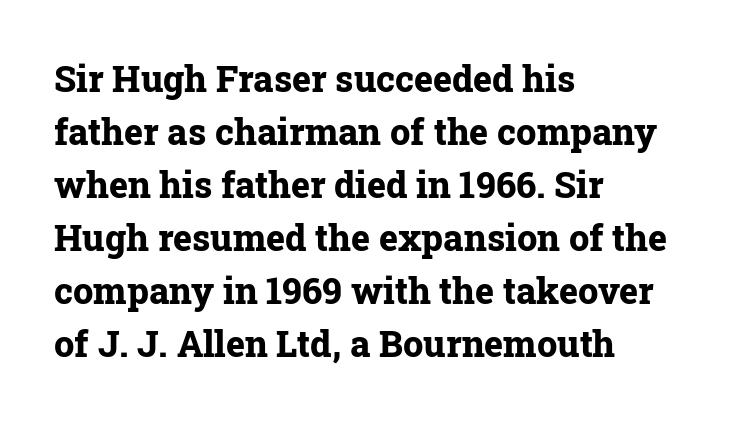
The image shows 36 px bold serif type, upright; set left-aligned, normal line spacing (1.47x), normal letter spacing, not underlined; low stroke contrast and a medium x-height.
